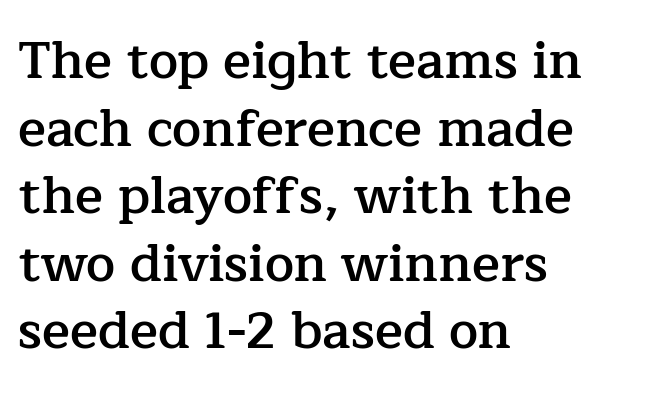
Q: Is the text bold? A: Semi-bold.
Q: Is the text italic (slanted)? A: No, it is upright.
Q: Is the typeface a serif or a sans-serif typeface? A: Serif.
Q: Is the text underlined? A: No.
Q: How is the paragraph aligned? A: Left-aligned.
Q: Is the spacing between letters normal or unusually wide? A: Normal.
Q: Is the spacing between lines tight, normal or loose? A: Normal.
Q: Width (condensed, normal, or wide)? A: Normal.
Q: Stroke contrast? A: Low.
Q: x-height? A: Medium.
Q: Monospaced? A: No.
